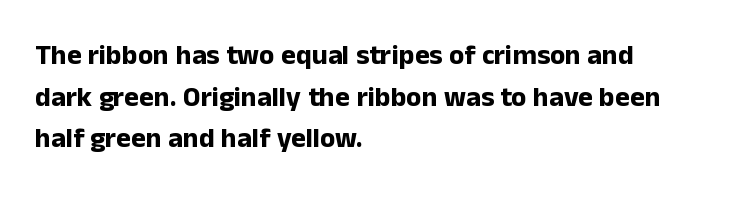
The image shows 28 px bold sans-serif type, upright; set left-aligned, normal line spacing (1.49x), normal letter spacing, not underlined; low stroke contrast and a medium x-height.
